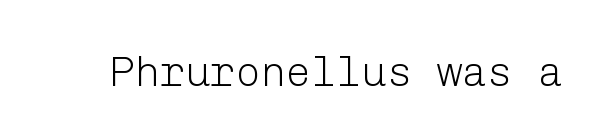
{"serif": "no", "italic": "no", "bold": "no", "weight": "light", "width": "normal", "stroke_contrast": "low", "x_height": "medium", "underline": "no", "letter_spacing": "normal", "letter_spacing_em": 0.0, "glyph_px": 42}
